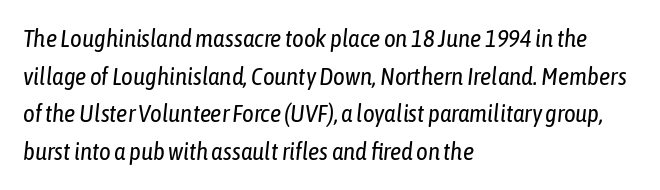
Notice how the passage keeps a crisp vertical edge on the left only. The weight would be labelled regular, book, light, or lighter still. Spacing between characters is what you'd get straight out of the box. The string is rendered with underlining switched off. Honestly, the row spacing looks completely unremarkable. The specimen reads as italic at a glance.
